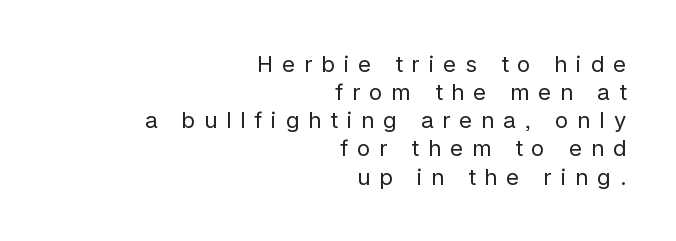
Q: Is the text bold? A: No.
Q: Is the text italic (slanted)? A: No, it is upright.
Q: Is the text underlined? A: No.
Q: How is the paragraph aligned? A: Right-aligned.
Q: Is the spacing between letters normal or unusually wide? A: Unusually wide.
Q: Is the spacing between lines tight, normal or loose? A: Normal.
